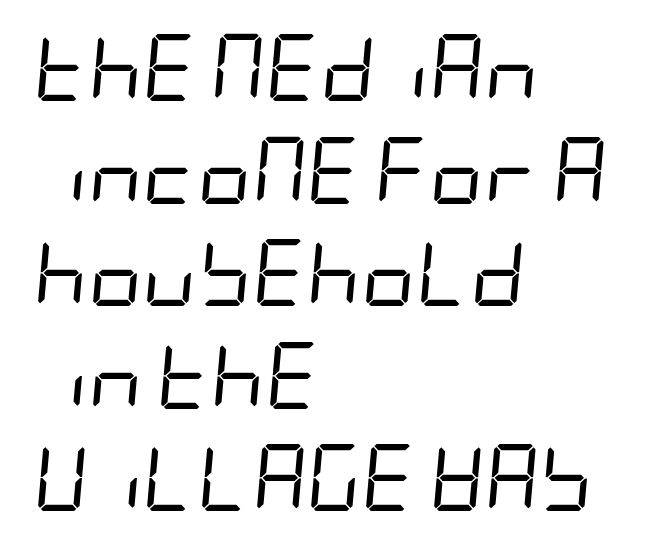
Has an underline been added? It has not. How would I describe the line gaps? Plain and ordinary. You could call the tracking neutral — neither tight nor loose. The rag falls on the right side of this text block. The letters look calm and open, with moderate or lighter stems.
